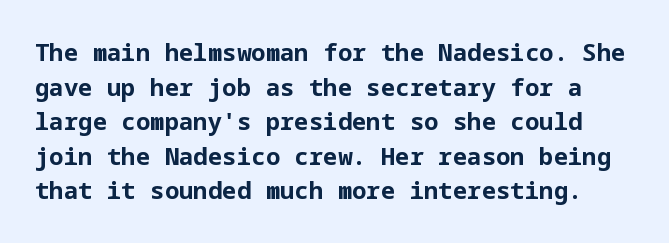
{"italic": "no", "bold": "yes", "underline": "no", "line_spacing": "normal", "line_spacing_ratio": 1.44, "letter_spacing": "normal", "letter_spacing_em": 0.0, "glyph_px": 24}
